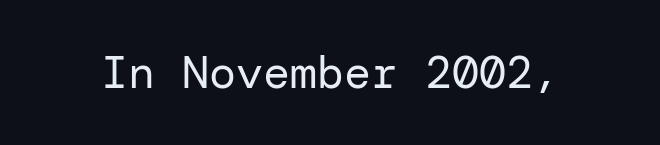
Q: Is the text bold? A: No.
Q: Is the text italic (slanted)? A: No, it is upright.
Q: Is the typeface a serif or a sans-serif typeface? A: Sans-serif.
Q: Is the text underlined? A: No.
Q: Is the spacing between letters normal or unusually wide? A: Normal.
Q: Width (condensed, normal, or wide)? A: Normal.
Q: Stroke contrast? A: Low.
Q: x-height? A: Medium.
